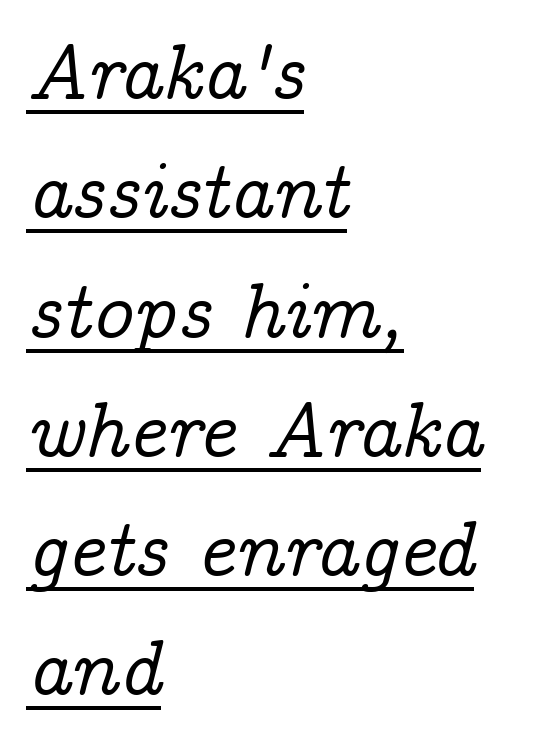
Q: Is the text italic (slanted)? A: Yes, it leans right by about 14 degrees.
Q: Is the typeface a serif or a sans-serif typeface? A: Serif.
Q: Is the text underlined? A: Yes.
Q: How is the paragraph aligned? A: Left-aligned.
Q: Is the spacing between letters normal or unusually wide? A: Normal.
Q: Is the spacing between lines tight, normal or loose? A: Normal.
Q: Width (condensed, normal, or wide)? A: Normal.
Q: Stroke contrast? A: Low.
Q: x-height? A: Medium.
Q: Monospaced? A: No.
